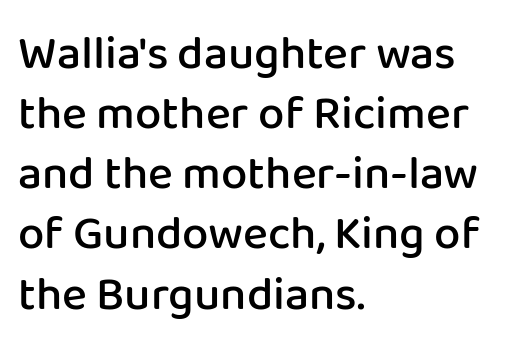
Q: Is the text bold? A: Semi-bold.
Q: Is the text italic (slanted)? A: No, it is upright.
Q: Is the typeface a serif or a sans-serif typeface? A: Sans-serif.
Q: Is the text underlined? A: No.
Q: How is the paragraph aligned? A: Left-aligned.
Q: Is the spacing between letters normal or unusually wide? A: Normal.
Q: Is the spacing between lines tight, normal or loose? A: Normal.
Q: Width (condensed, normal, or wide)? A: Normal.
Q: Stroke contrast? A: Low.
Q: x-height? A: Medium.
Q: Monospaced? A: No.
